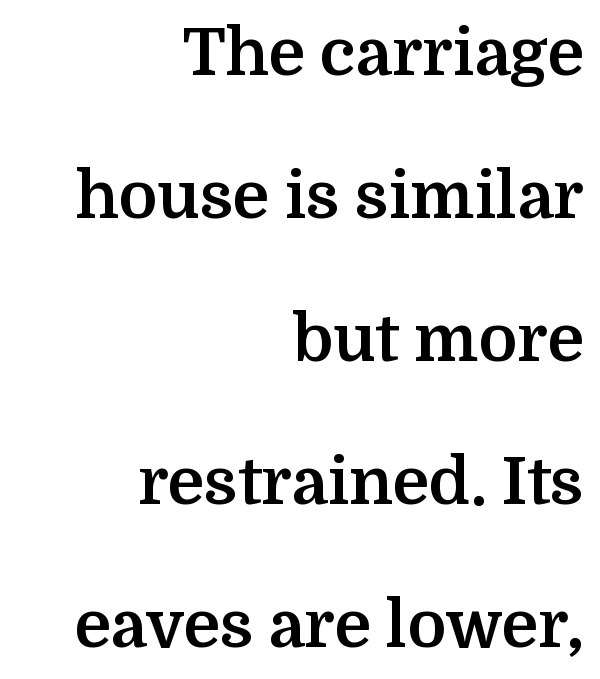
Q: Is the text bold? A: Yes.
Q: Is the text italic (slanted)? A: No, it is upright.
Q: Is the typeface a serif or a sans-serif typeface? A: Serif.
Q: Is the text underlined? A: No.
Q: How is the paragraph aligned? A: Right-aligned.
Q: Is the spacing between letters normal or unusually wide? A: Normal.
Q: Is the spacing between lines tight, normal or loose? A: Loose.
Q: Width (condensed, normal, or wide)? A: Normal.
Q: Stroke contrast? A: Medium.
Q: x-height? A: Medium.
Q: Monospaced? A: No.
